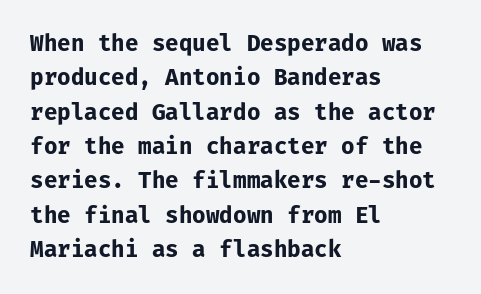
{"italic": "no", "bold": "yes", "underline": "no", "align": "left", "line_spacing": "normal", "line_spacing_ratio": 1.56, "letter_spacing": "normal", "letter_spacing_em": 0.0, "glyph_px": 22}
